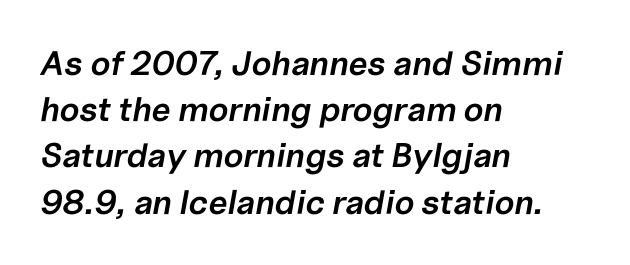
Q: Is the text bold? A: Semi-bold.
Q: Is the text italic (slanted)? A: Yes, it leans right by about 10 degrees.
Q: Is the text underlined? A: No.
Q: How is the paragraph aligned? A: Left-aligned.
Q: Is the spacing between letters normal or unusually wide? A: Normal.
Q: Is the spacing between lines tight, normal or loose? A: Normal.
Q: Width (condensed, normal, or wide)? A: Normal.
Q: Stroke contrast? A: Low.
Q: x-height? A: Medium.
Q: Monospaced? A: No.
